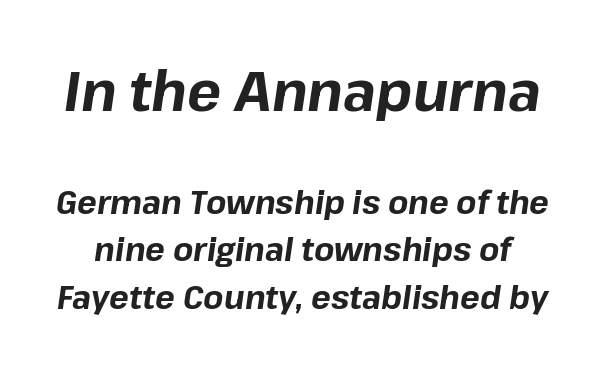
This layout puts the oversized block above and the modest block below. Heavy-handed strokes throughout: this text is bold. Note the varied advance widths — an 'i' is clearly narrower than an 'm'. Designer's note — italics engaged. The glyphs are unaccompanied by any horizontal stroke below them.
